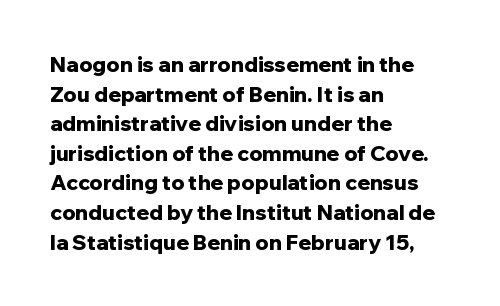
Q: Is the text bold? A: Yes.
Q: Is the text italic (slanted)? A: No, it is upright.
Q: Is the text underlined? A: No.
Q: How is the paragraph aligned? A: Left-aligned.
Q: Is the spacing between letters normal or unusually wide? A: Normal.
Q: Is the spacing between lines tight, normal or loose? A: Normal.
